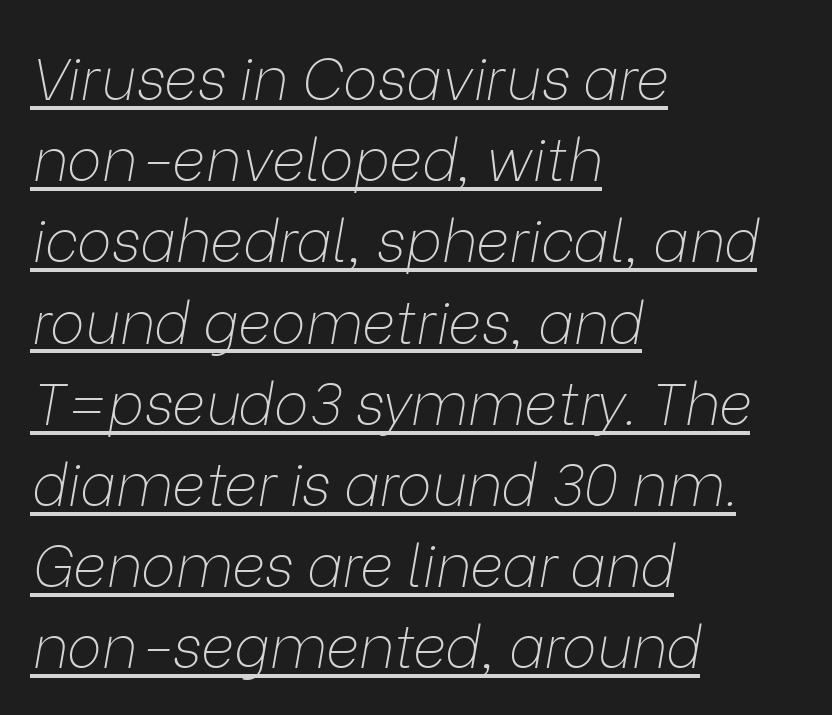
Q: Is the text bold? A: No.
Q: Is the text italic (slanted)? A: Yes, it leans right by about 9 degrees.
Q: Is the text underlined? A: Yes.
Q: How is the paragraph aligned? A: Left-aligned.
Q: Is the spacing between letters normal or unusually wide? A: Normal.
Q: Is the spacing between lines tight, normal or loose? A: Normal.
Q: Width (condensed, normal, or wide)? A: Normal.
Q: Stroke contrast? A: Low.
Q: x-height? A: Medium.
Q: Monospaced? A: No.
